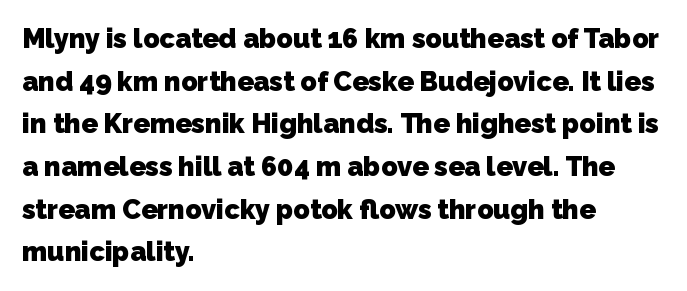
Q: Is the text bold? A: Yes.
Q: Is the text underlined? A: No.
Q: How is the paragraph aligned? A: Left-aligned.
Q: Is the spacing between letters normal or unusually wide? A: Normal.
Q: Is the spacing between lines tight, normal or loose? A: Normal.
